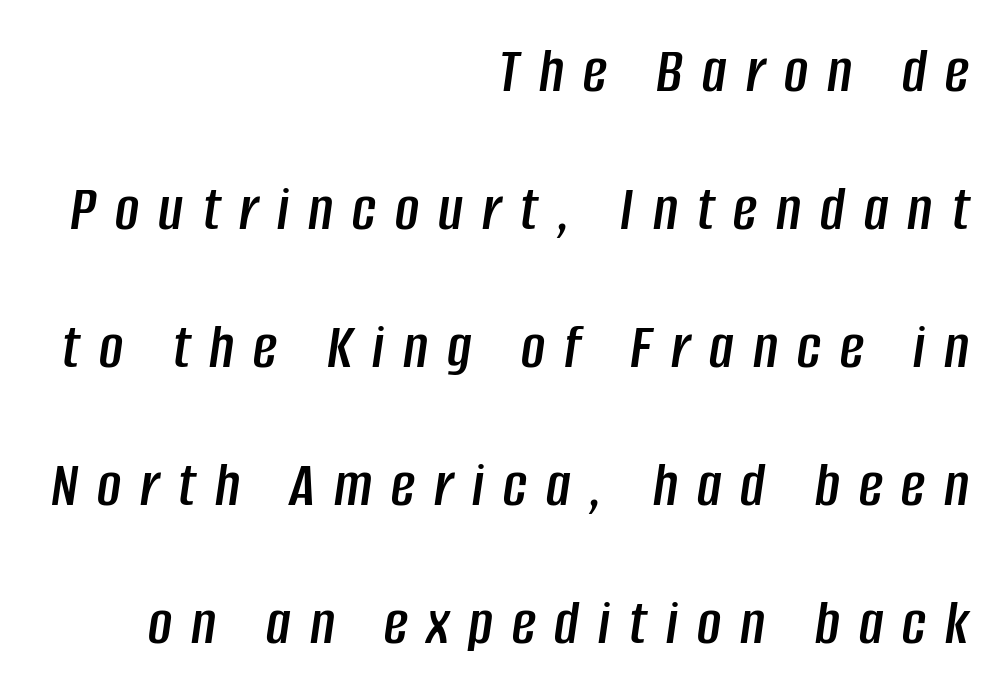
The image shows 66 px condensed type, italic (leaning right); set right-aligned, loose line spacing (2.09x), unusually wide letter spacing (+0.29 em), not underlined; low stroke contrast and a large x-height.
